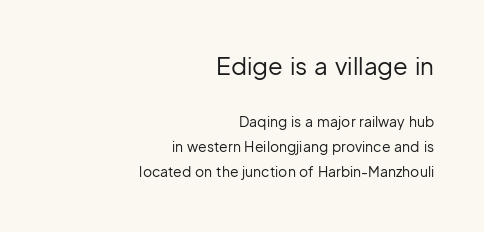
Q: Is the text bold? A: No.
Q: Is the text italic (slanted)? A: No, it is upright.
Q: Is the text underlined? A: No.
Q: How is the paragraph aligned? A: Right-aligned.
Q: Is the spacing between letters normal or unusually wide? A: Normal.
Q: Which block of text is set in a larger size, the first (top) or the second (bottom)? A: The first (top) one.
